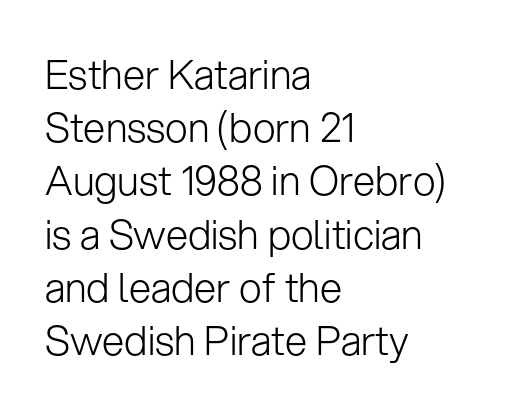
{"serif": "no", "italic": "no", "bold": "no", "weight": "light", "width": "normal", "stroke_contrast": "low", "x_height": "medium", "monospaced": "no", "underline": "no", "align": "left", "line_spacing": "normal", "line_spacing_ratio": 1.33, "letter_spacing": "normal", "letter_spacing_em": 0.0, "glyph_px": 40}
